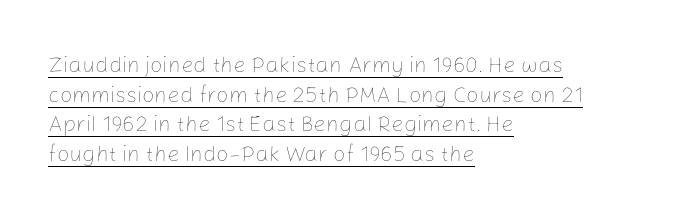
The image shows 22 px text type, upright; set left-aligned, normal line spacing (1.35x), normal letter spacing, underlined.
